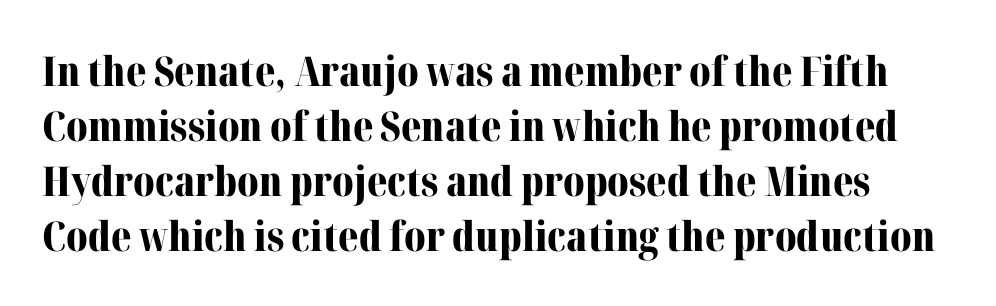
The image shows 41 px bold serif type, upright; set normal line spacing (1.34x), normal letter spacing, not underlined; medium stroke contrast and a medium x-height.
